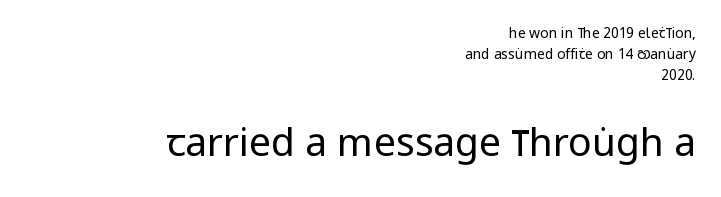
{"serif": "no", "italic": "no", "bold": "no", "weight": "regular", "width": "condensed", "stroke_contrast": "low", "x_height": "large", "monospaced": "no", "underline": "no", "align": "right", "line_spacing": "normal", "line_spacing_ratio": 1.51, "letter_spacing": "normal", "letter_spacing_em": 0.0, "larger_block": "second", "size_ratio": 2.79, "glyph_px": 39}
